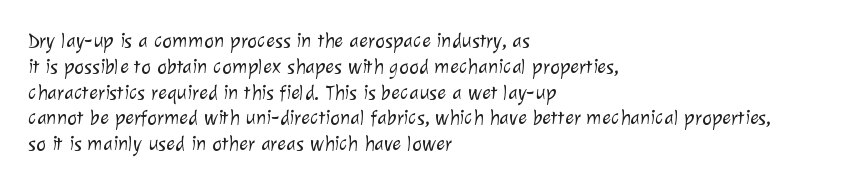
Q: Is the text bold? A: No.
Q: Is the text underlined? A: No.
Q: How is the paragraph aligned? A: Left-aligned.
Q: Is the spacing between letters normal or unusually wide? A: Normal.
